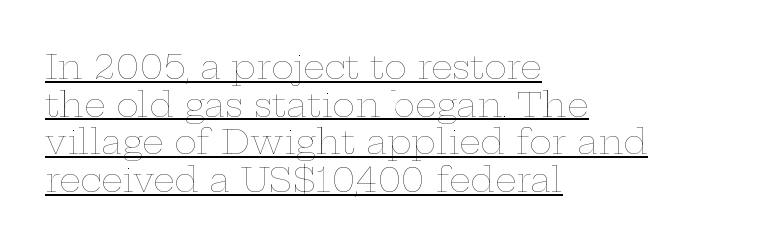
The image shows 34 px thin, wide type, upright; set left-aligned, tight line spacing (1.11x), normal letter spacing, underlined; low stroke contrast and a medium x-height.
